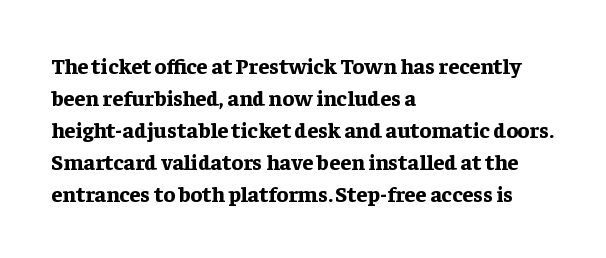
The image shows 22 px bold type, upright; set left-aligned, normal line spacing (1.45x), normal letter spacing, not underlined.
